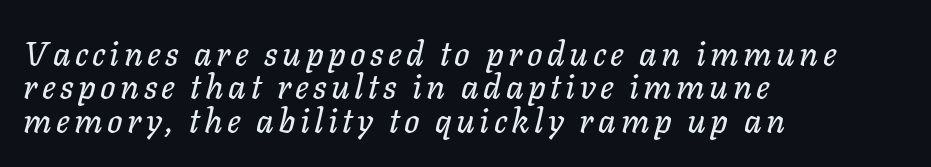
Character widths vary here, with narrow letters taking less room than wide ones. Compared with typical paragraphs, the rows here are closer together. Only glyphs here, with clear space below each row. All the whitespace from short lines collects on the right. Characters are canted at an angle relative to the baseline's perpendicular.
